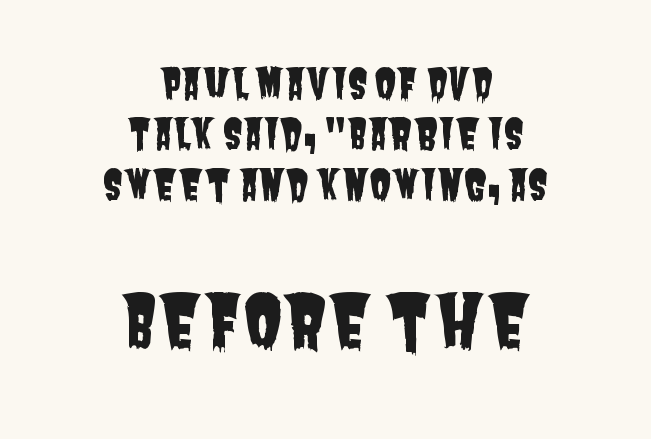
The image shows 72 px condensed sans-serif type; set centered, line spacing 1.23x, normal letter spacing, not underlined; the second (bottom) block is 1.76x larger; low stroke contrast and a large x-height.
